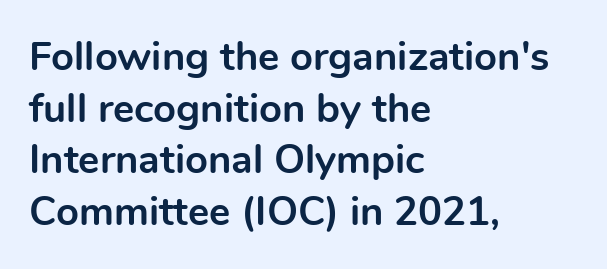
The image shows 40 px bold sans-serif type, upright; set left-aligned, normal line spacing (1.29x), normal letter spacing, not underlined; a medium x-height.
